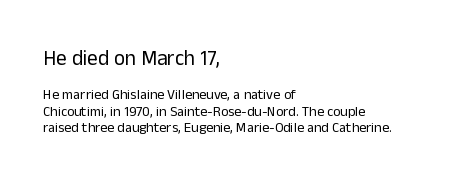
The image shows 21 px text type, upright; set left-aligned, line spacing 1.17x, normal letter spacing, not underlined; the first (top) block is 1.5x larger.
